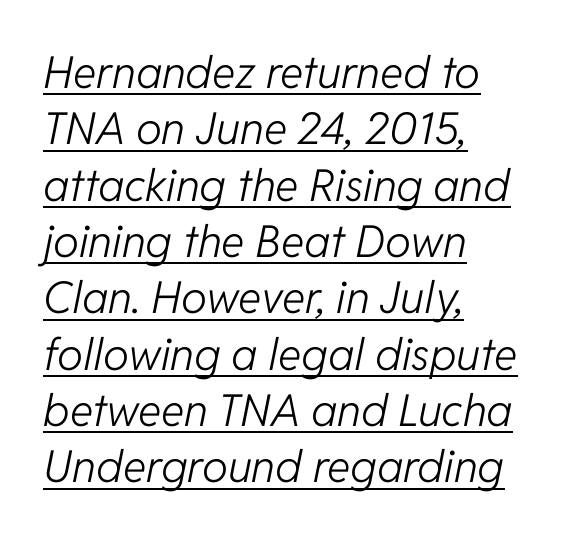
{"italic": "yes", "lean": "right", "slant_degrees": 11, "bold": "no", "weight": "light", "width": "normal", "stroke_contrast": "low", "x_height": "medium", "monospaced": "no", "underline": "yes", "align": "left", "line_spacing": "normal", "line_spacing_ratio": 1.28, "letter_spacing": "normal", "letter_spacing_em": 0.0, "glyph_px": 44}
